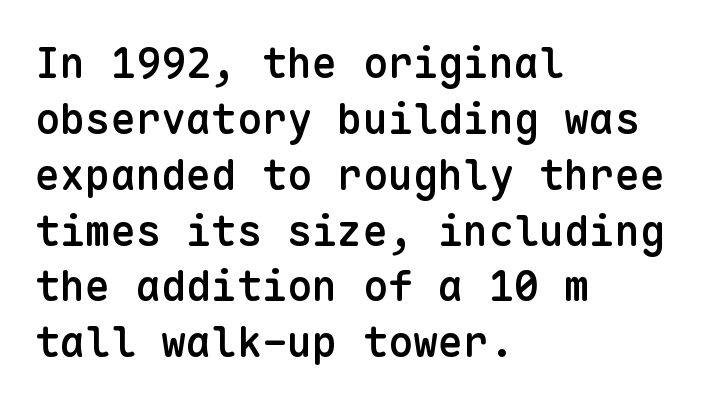
The image shows 42 px semibold sans-serif type, upright, monospaced; set left-aligned, normal line spacing (1.33x), normal letter spacing, not underlined; low stroke contrast and a medium x-height.
